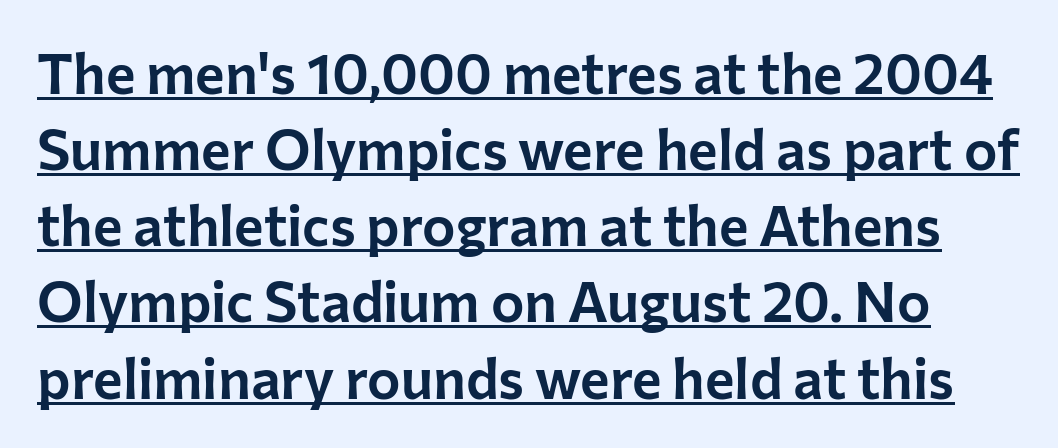
Note the varied advance widths — an 'i' is clearly narrower than an 'm'. Standard letterfit; no display-style spreading of the glyphs. The glyphs are accompanied by a horizontal stroke just below them. The lettering holds an erect, upright posture throughout.
